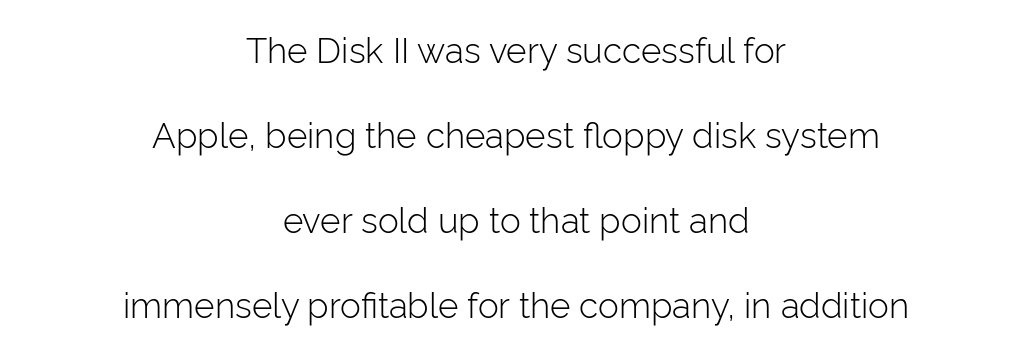
Unlike a traditional serif, this face leaves its strokes unadorned. What stands out about the letter spacing? Nothing — it is the standard amount. Descender tails drop into unmarked territory. Heft: none added — not bold.
